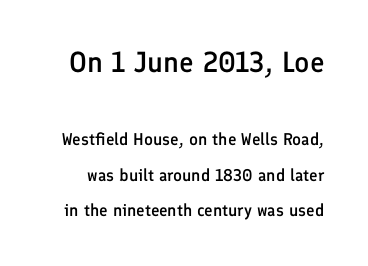
{"serif": "no", "italic": "no", "bold": "semi", "weight": "semibold", "width": "normal", "stroke_contrast": "low", "x_height": "medium", "monospaced": "no", "underline": "no", "line_spacing": "loose", "line_spacing_ratio": 2.1, "letter_spacing": "normal", "letter_spacing_em": 0.0, "larger_block": "first", "size_ratio": 1.71, "glyph_px": 29}
